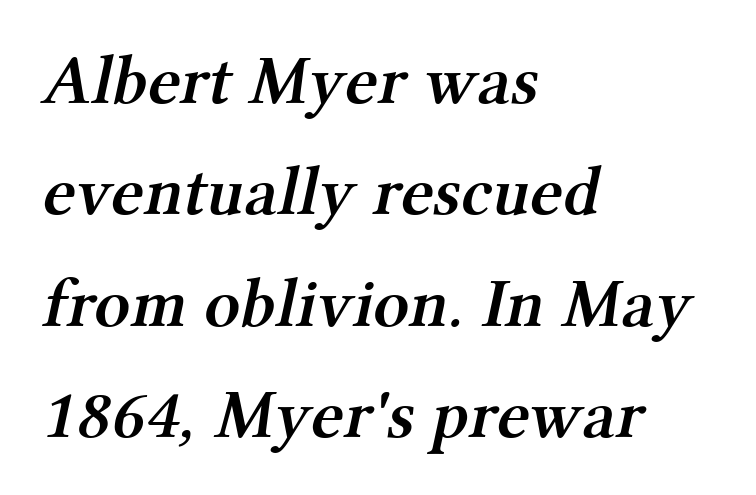
{"serif": "yes", "bold": "semi", "weight": "semibold", "width": "normal", "stroke_contrast": "medium", "x_height": "medium", "monospaced": "no", "underline": "no", "align": "left", "line_spacing": "normal", "line_spacing_ratio": 1.59, "letter_spacing": "normal", "letter_spacing_em": 0.0, "glyph_px": 70}
